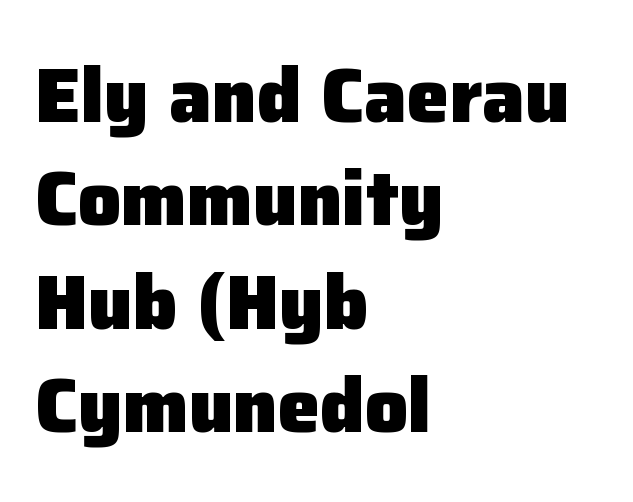
{"serif": "no", "italic": "no", "bold": "yes", "weight": "heavy", "width": "normal", "stroke_contrast": "low", "x_height": "medium", "monospaced": "no", "underline": "no", "align": "left", "line_spacing": "normal", "line_spacing_ratio": 1.36, "letter_spacing": "normal", "letter_spacing_em": 0.0, "glyph_px": 76}
